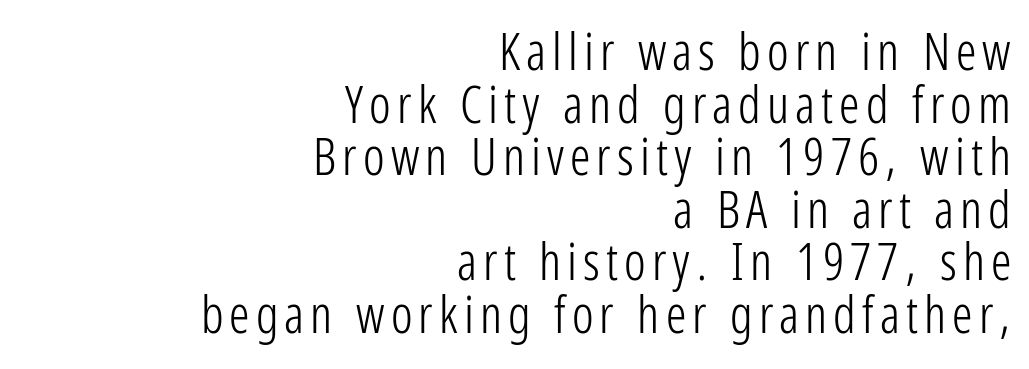
Q: Is the text bold? A: No.
Q: Is the text italic (slanted)? A: No, it is upright.
Q: Is the typeface a serif or a sans-serif typeface? A: Sans-serif.
Q: Is the text underlined? A: No.
Q: How is the paragraph aligned? A: Right-aligned.
Q: Is the spacing between lines tight, normal or loose? A: Tight.
Q: Width (condensed, normal, or wide)? A: Condensed.
Q: Stroke contrast? A: Low.
Q: x-height? A: Medium.
Q: Monospaced? A: No.
